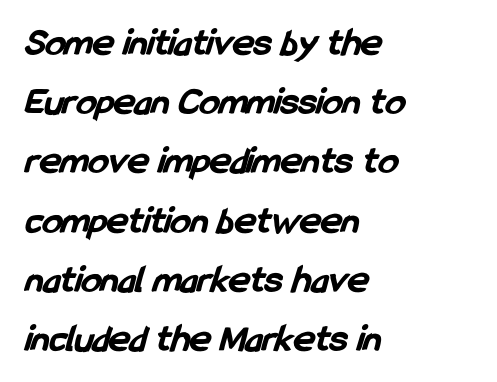
{"serif": "no", "bold": "yes", "weight": "bold", "width": "condensed", "stroke_contrast": "low", "x_height": "medium", "monospaced": "no", "underline": "no", "align": "left", "line_spacing": "normal", "line_spacing_ratio": 1.48, "letter_spacing": "normal", "letter_spacing_em": 0.0, "glyph_px": 40}
